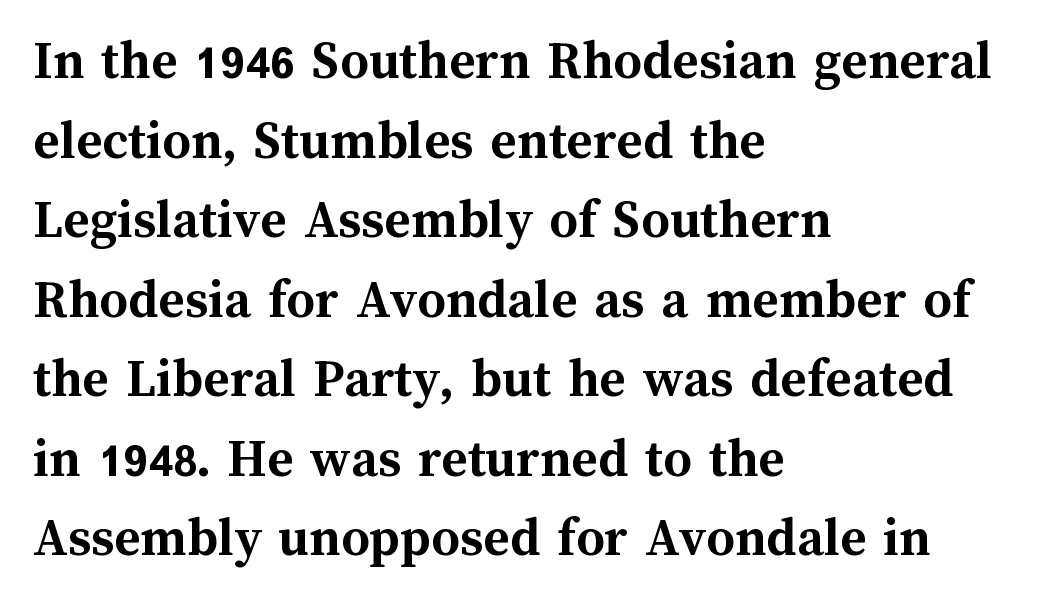
This sample uses plain, unmodified letter spacing. Baseline-to-baseline distance is the conventional proportion of letter height. A dark, heavy texture on the line: the type is bold. Which margin do the lines hug? The left one — the right edge is uneven. The zone under the glyphs is completely vacant.
